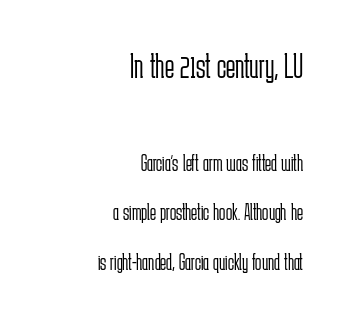
Q: Is the text bold? A: No.
Q: Is the text italic (slanted)? A: No, it is upright.
Q: Is the typeface a serif or a sans-serif typeface? A: Sans-serif.
Q: Is the text underlined? A: No.
Q: How is the paragraph aligned? A: Right-aligned.
Q: Is the spacing between letters normal or unusually wide? A: Normal.
Q: Is the spacing between lines tight, normal or loose? A: Loose.
Q: Which block of text is set in a larger size, the first (top) or the second (bottom)? A: The first (top) one.
Q: Width (condensed, normal, or wide)? A: Condensed.
Q: Stroke contrast? A: Low.
Q: x-height? A: Medium.
Q: Monospaced? A: No.
